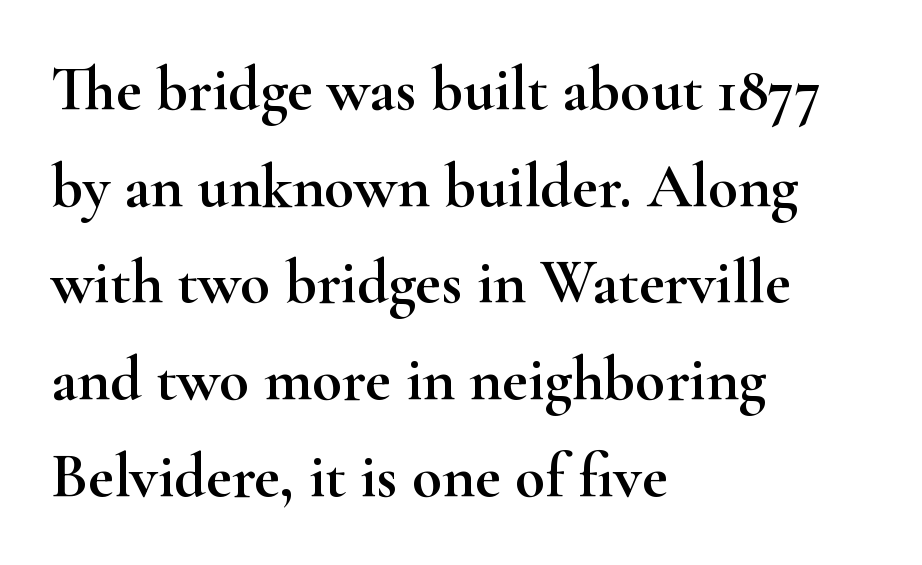
Q: Is the text italic (slanted)? A: No, it is upright.
Q: Is the typeface a serif or a sans-serif typeface? A: Serif.
Q: Is the text underlined? A: No.
Q: How is the paragraph aligned? A: Left-aligned.
Q: Is the spacing between letters normal or unusually wide? A: Normal.
Q: Is the spacing between lines tight, normal or loose? A: Normal.
Q: Width (condensed, normal, or wide)? A: Wide.
Q: Stroke contrast? A: High.
Q: x-height? A: Small.
Q: Monospaced? A: No.
